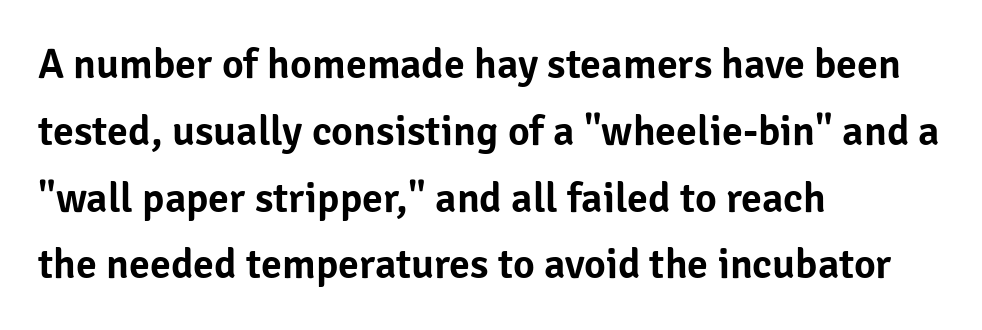
Q: Is the text italic (slanted)? A: No, it is upright.
Q: Is the typeface a serif or a sans-serif typeface? A: Sans-serif.
Q: Is the text underlined? A: No.
Q: How is the paragraph aligned? A: Left-aligned.
Q: Is the spacing between letters normal or unusually wide? A: Normal.
Q: Is the spacing between lines tight, normal or loose? A: Normal.
Q: Width (condensed, normal, or wide)? A: Normal.
Q: Stroke contrast? A: Low.
Q: x-height? A: Medium.
Q: Monospaced? A: No.
